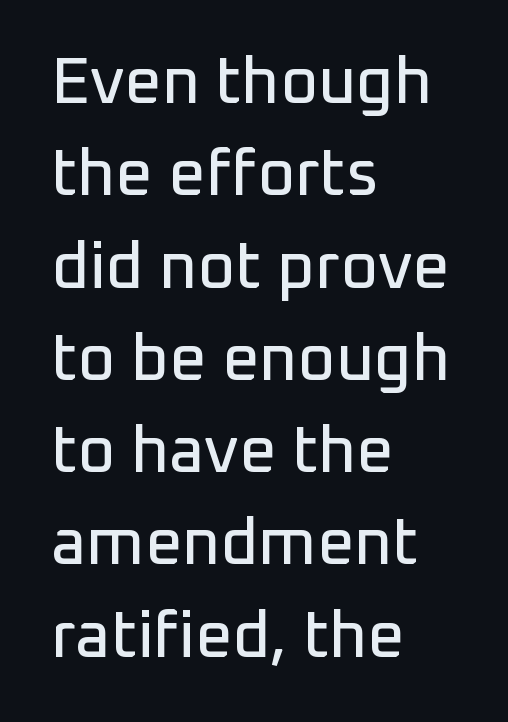
The image shows 65 px sans-serif type, upright; set left-aligned, normal line spacing (1.42x), normal letter spacing, not underlined; low stroke contrast and a medium x-height.
